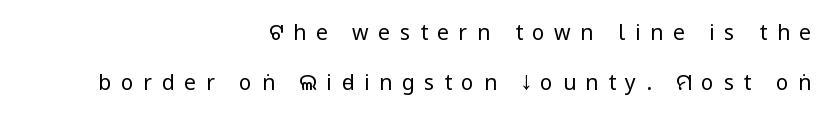
The image shows 21 px text type, upright; set right-aligned, loose line spacing (2.4x), unusually wide letter spacing (+0.46 em), not underlined.
